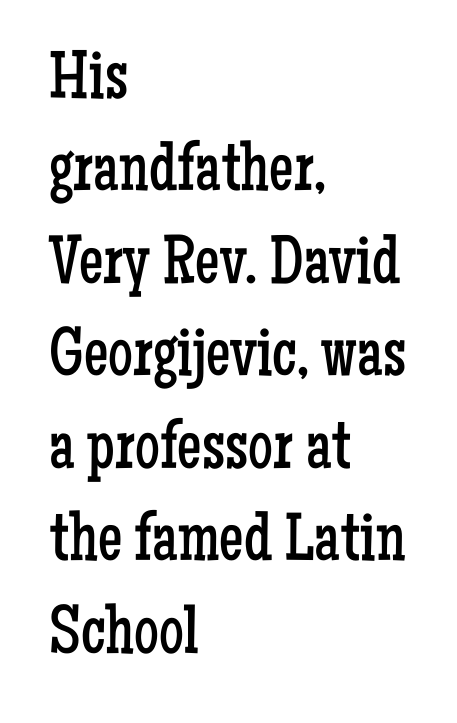
This rendering leaves character spacing at its baseline value. The passage shown is typeset with a serif family. No extra ink here — the face is not bold. Each letter keeps its own natural width here, so spacing adapts to shape. Descenders hang freely into open space.
